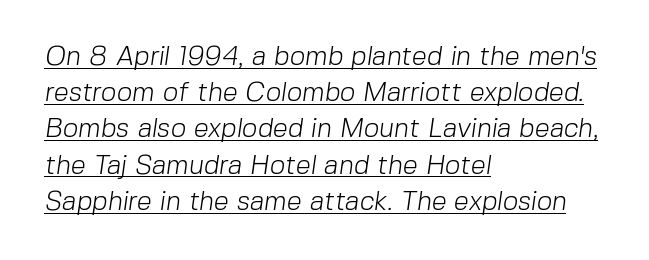
The letterforms sit shoulder to shoulder at normal distance. A continuous stroke trails under the words, as in a hyperlink. The text block is weighted toward the left margin, trailing off unevenly rightward. Heaviness? Minimal to ordinary, like unemphasized prose. Regarding leading, the lines here are spaced in the standard way.
